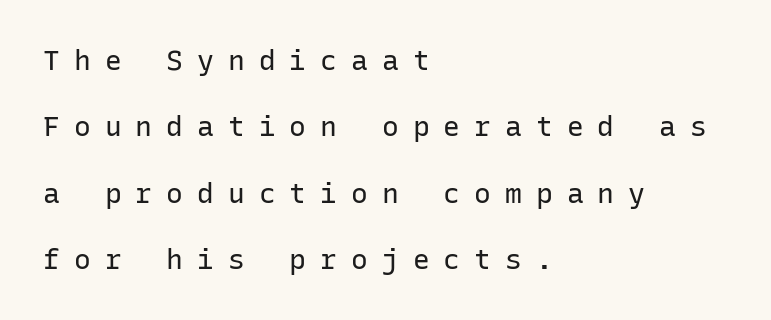
{"serif": "no", "italic": "no", "bold": "no", "weight": "regular", "width": "normal", "stroke_contrast": "low", "x_height": "medium", "monospaced": "yes", "underline": "no", "align": "left", "line_spacing": "loose", "line_spacing_ratio": 2.37, "letter_spacing": "wide", "letter_spacing_em": 0.5, "glyph_px": 28}
